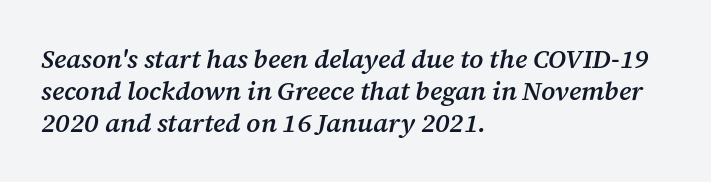
The image shows 26 px text type, italic (leaning right); set left-aligned, line spacing 1.23x, normal letter spacing, not underlined.
